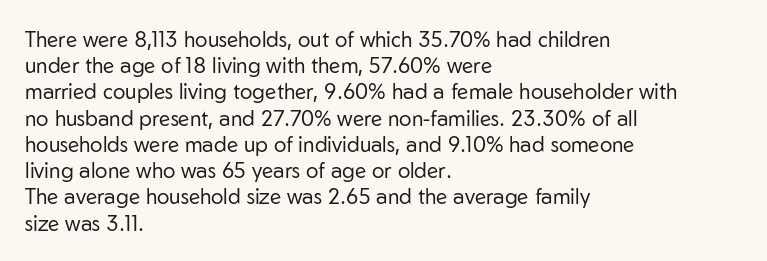
{"italic": "no", "bold": "no", "underline": "no", "align": "left", "line_spacing": "normal", "line_spacing_ratio": 1.25, "letter_spacing": "normal", "letter_spacing_em": 0.0, "glyph_px": 21}
